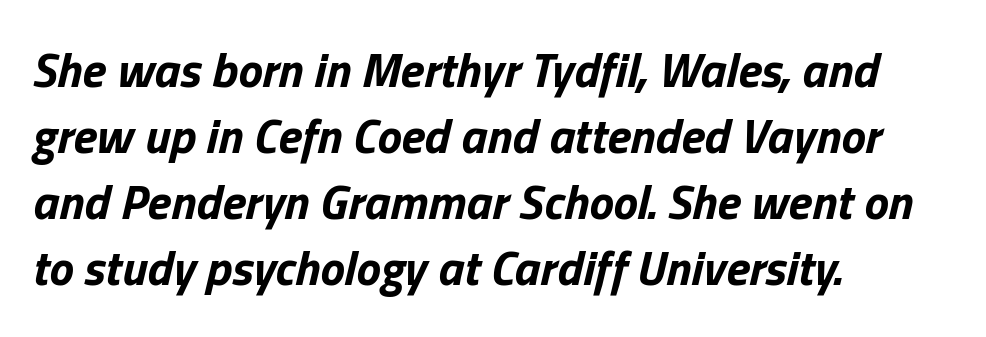
Q: Is the text bold? A: Yes.
Q: Is the text italic (slanted)? A: Yes, it leans right by about 13 degrees.
Q: Is the text underlined? A: No.
Q: How is the paragraph aligned? A: Left-aligned.
Q: Is the spacing between letters normal or unusually wide? A: Normal.
Q: Is the spacing between lines tight, normal or loose? A: Normal.
Q: Width (condensed, normal, or wide)? A: Normal.
Q: Stroke contrast? A: Low.
Q: x-height? A: Medium.
Q: Monospaced? A: No.
